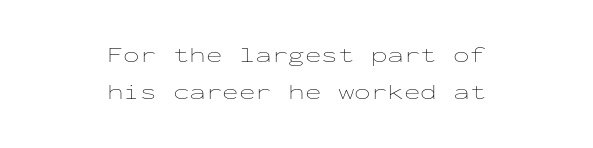
{"italic": "no", "bold": "no", "underline": "no", "align": "center", "line_spacing": "normal", "line_spacing_ratio": 1.7, "letter_spacing": "normal", "letter_spacing_em": 0.0, "glyph_px": 22}
